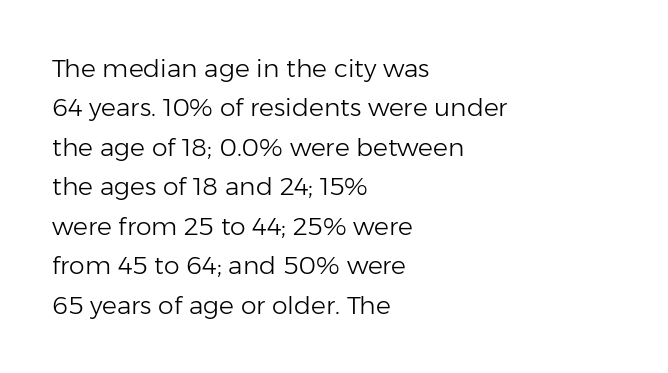
Q: Is the text bold? A: No.
Q: Is the text italic (slanted)? A: No, it is upright.
Q: Is the text underlined? A: No.
Q: How is the paragraph aligned? A: Left-aligned.
Q: Is the spacing between letters normal or unusually wide? A: Normal.
Q: Is the spacing between lines tight, normal or loose? A: Normal.
